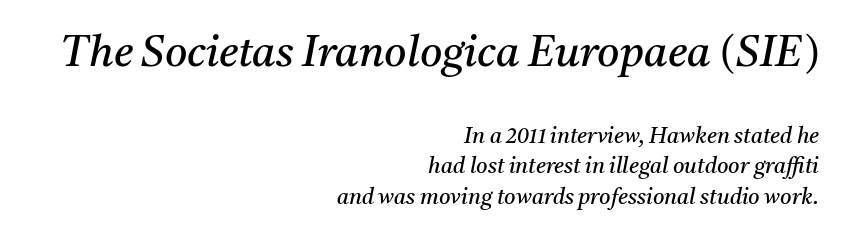
The image shows 43 px regular-weight serif type, italic (leaning right); set right-aligned, normal line spacing (1.37x), normal letter spacing, not underlined; the first (top) block is 1.95x larger; medium stroke contrast and a medium x-height.
